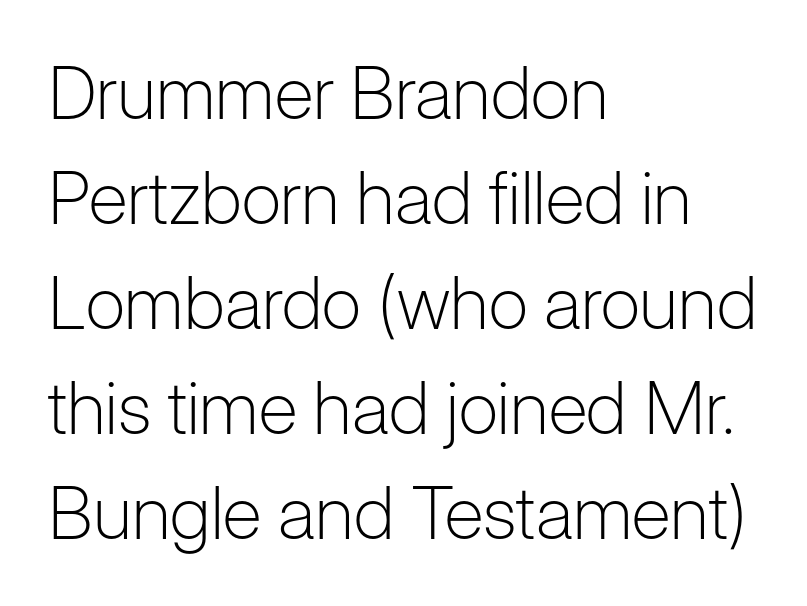
Q: Is the text bold? A: No.
Q: Is the text italic (slanted)? A: No, it is upright.
Q: Is the typeface a serif or a sans-serif typeface? A: Sans-serif.
Q: Is the text underlined? A: No.
Q: How is the paragraph aligned? A: Left-aligned.
Q: Is the spacing between letters normal or unusually wide? A: Normal.
Q: Is the spacing between lines tight, normal or loose? A: Normal.
Q: Width (condensed, normal, or wide)? A: Normal.
Q: Stroke contrast? A: Low.
Q: x-height? A: Medium.
Q: Monospaced? A: No.
